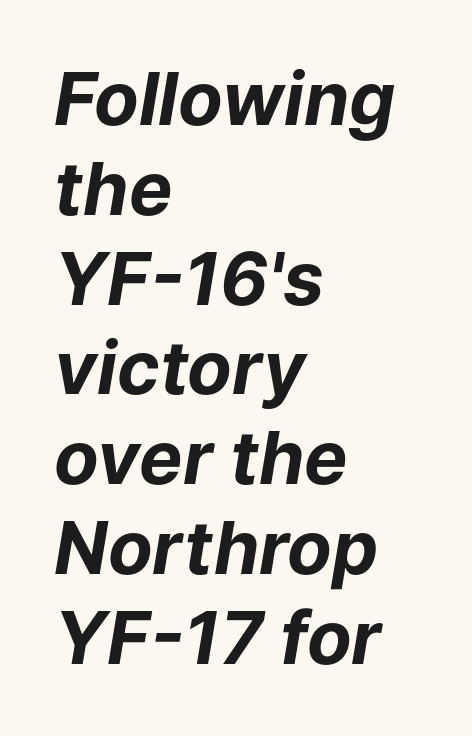
{"italic": "yes", "lean": "right", "slant_degrees": 9, "bold": "yes", "weight": "bold", "width": "normal", "stroke_contrast": "low", "x_height": "medium", "monospaced": "no", "underline": "no", "align": "left", "line_spacing_ratio": 1.23, "letter_spacing": "normal", "letter_spacing_em": 0.0, "glyph_px": 73}
